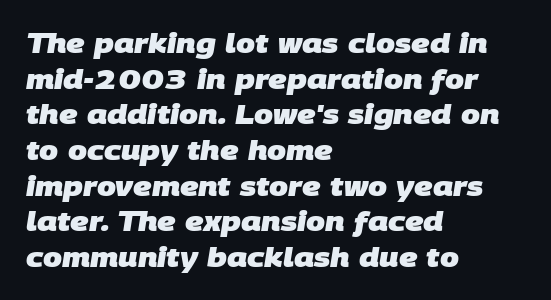
How would I describe the line gaps? Plain and ordinary. Casual observation: everything's shoved over to the left. The words here are not underlined. Students, note that the glyphs here touch the page at normal intervals. Strong, thick strokes mark this as bold type.
